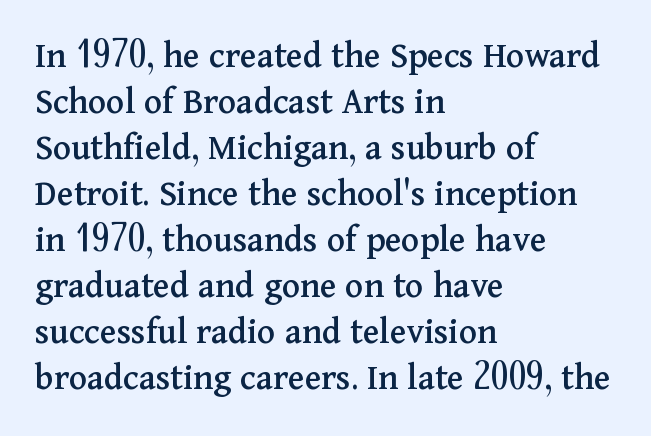
Q: Is the text italic (slanted)? A: No, it is upright.
Q: Is the typeface a serif or a sans-serif typeface? A: Serif.
Q: Is the text underlined? A: No.
Q: How is the paragraph aligned? A: Left-aligned.
Q: Is the spacing between letters normal or unusually wide? A: Normal.
Q: Width (condensed, normal, or wide)? A: Normal.
Q: Stroke contrast? A: Medium.
Q: x-height? A: Medium.
Q: Monospaced? A: No.
